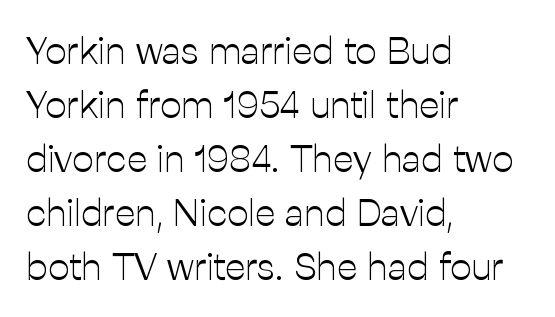
The image shows 38 px light sans-serif type, upright; set left-aligned, normal line spacing (1.42x), normal letter spacing, not underlined; low stroke contrast and a medium x-height.
